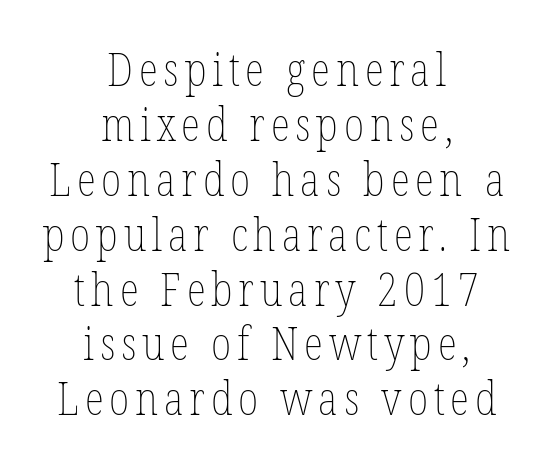
The lines in this sample share a center point and differ in where they start and stop. The lettering stays uniformly vertical, giving the passage a roman look. Just letters on the line, the space beneath them empty. You could not count columns in this text — the font is proportionally spaced. The face looks like a standard text weight, possibly lighter.
